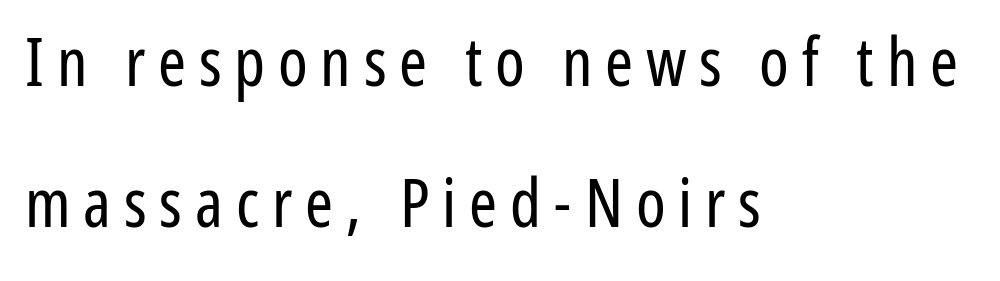
The image shows 67 px regular-weight, condensed sans-serif type, upright; set left-aligned, loose line spacing (2.11x), not underlined; low stroke contrast and a medium x-height.
